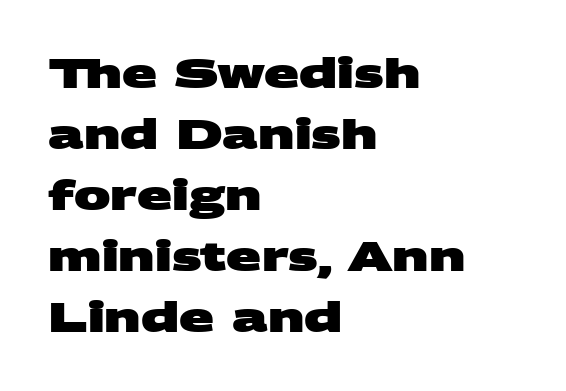
Q: Is the text bold? A: Yes.
Q: Is the typeface a serif or a sans-serif typeface? A: Sans-serif.
Q: Is the text underlined? A: No.
Q: How is the paragraph aligned? A: Left-aligned.
Q: Is the spacing between letters normal or unusually wide? A: Normal.
Q: Is the spacing between lines tight, normal or loose? A: Normal.
Q: Width (condensed, normal, or wide)? A: Wide.
Q: Stroke contrast? A: Medium.
Q: x-height? A: Large.
Q: Monospaced? A: No.
